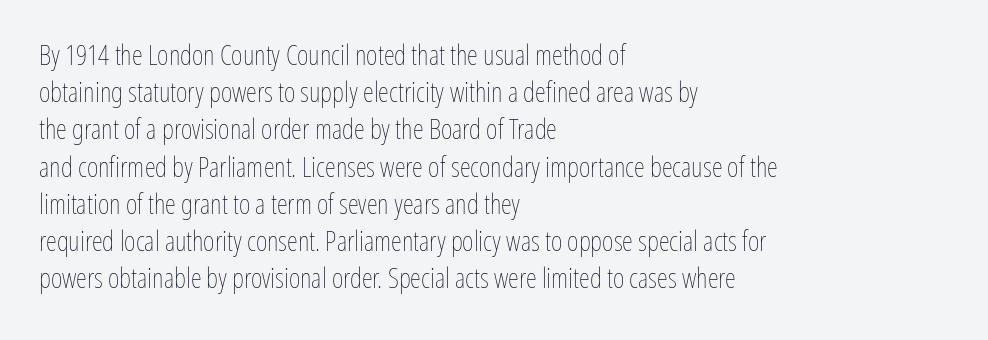
Q: Is the text bold? A: No.
Q: Is the text italic (slanted)? A: No, it is upright.
Q: Is the text underlined? A: No.
Q: How is the paragraph aligned? A: Left-aligned.
Q: Is the spacing between letters normal or unusually wide? A: Normal.
Q: Is the spacing between lines tight, normal or loose? A: Normal.
Q: Width (condensed, normal, or wide)? A: Condensed.
Q: Stroke contrast? A: Low.
Q: x-height? A: Medium.
Q: Monospaced? A: No.
